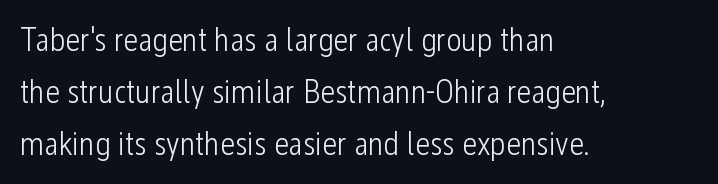
A typesetter would label this face a sans. Only glyphs here, with clear space below each row. Here the glyphs are tracked normally, forming tight word shapes. Notice how the passage keeps a crisp vertical edge on the left only. Rendered with straight, roman letterforms. Compared with typical paragraphs, the rows here are spaced about the same.
